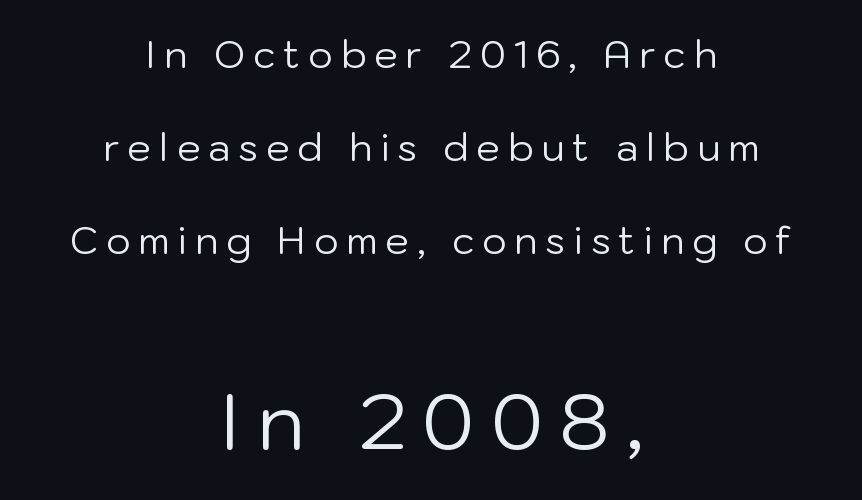
The image shows 77 px regular-weight sans-serif type, upright; set centered, loose line spacing (2.45x), unusually wide letter spacing (+0.21 em), not underlined; the second (bottom) block is 2.03x larger; low stroke contrast and a medium x-height.
